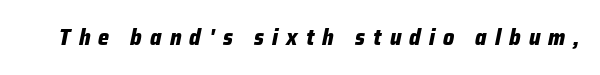
Its strokes are broad and dark, the hallmark of bold type. A typesetter would call this heavily tracked-out type. A clean baseline with only descenders dipping below it. An italicized treatment has been applied to the whole sample.
